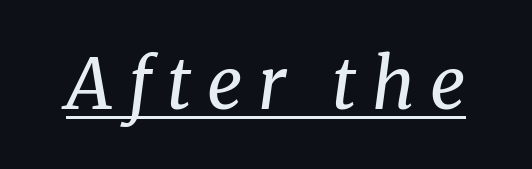
Q: Is the text bold? A: No.
Q: Is the text italic (slanted)? A: Yes, it leans right by about 8 degrees.
Q: Is the typeface a serif or a sans-serif typeface? A: Serif.
Q: Is the text underlined? A: Yes.
Q: Is the spacing between letters normal or unusually wide? A: Unusually wide.
Q: Width (condensed, normal, or wide)? A: Normal.
Q: Stroke contrast? A: Medium.
Q: x-height? A: Medium.
Q: Monospaced? A: No.
